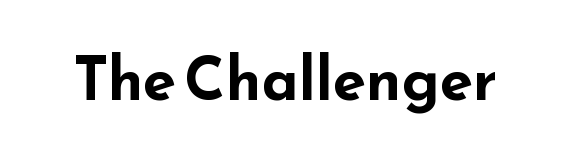
The image shows 60 px bold, wide sans-serif type, upright; set normal letter spacing, not underlined; low stroke contrast and a small x-height.
